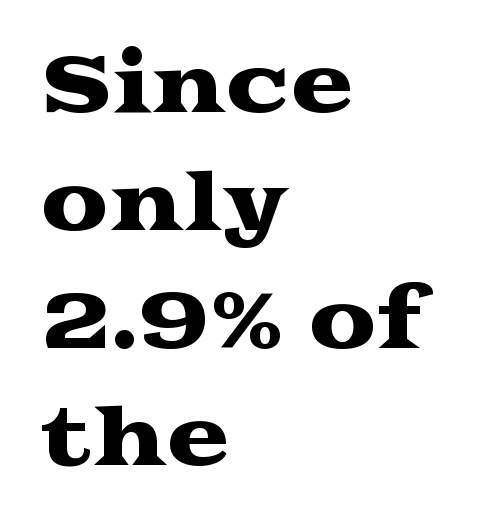
Q: Is the text italic (slanted)? A: No, it is upright.
Q: Is the typeface a serif or a sans-serif typeface? A: Serif.
Q: Is the text underlined? A: No.
Q: How is the paragraph aligned? A: Left-aligned.
Q: Is the spacing between letters normal or unusually wide? A: Normal.
Q: Is the spacing between lines tight, normal or loose? A: Normal.
Q: Width (condensed, normal, or wide)? A: Wide.
Q: Stroke contrast? A: Medium.
Q: x-height? A: Medium.
Q: Monospaced? A: No.
